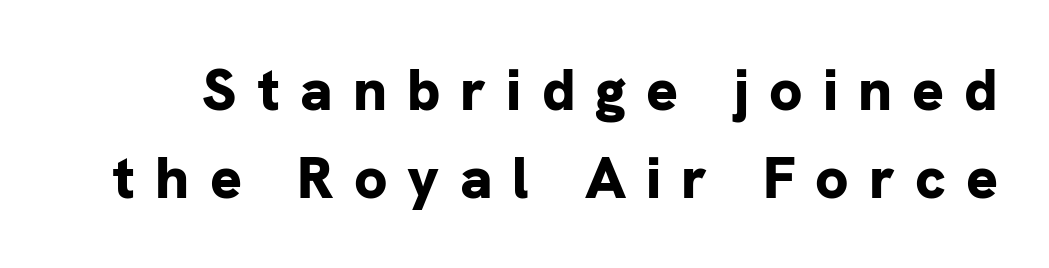
Think of a printed novel: that variable character pitch is what you see here. Notice how the stems are strictly vertical — no italics here. Decoration check: the copy has no underline. The vertical gap from one line to the next is medium.
